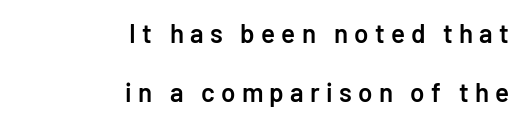
Q: Is the text bold? A: Semi-bold.
Q: Is the text italic (slanted)? A: No, it is upright.
Q: Is the text underlined? A: No.
Q: How is the paragraph aligned? A: Right-aligned.
Q: Is the spacing between letters normal or unusually wide? A: Unusually wide.
Q: Is the spacing between lines tight, normal or loose? A: Loose.
